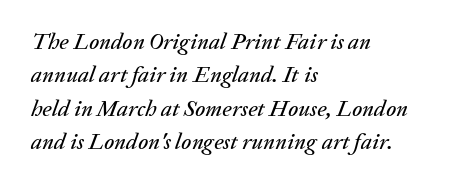
Q: Is the text italic (slanted)? A: Yes, it leans right by about 20 degrees.
Q: Is the text underlined? A: No.
Q: How is the paragraph aligned? A: Left-aligned.
Q: Is the spacing between letters normal or unusually wide? A: Normal.
Q: Is the spacing between lines tight, normal or loose? A: Normal.
